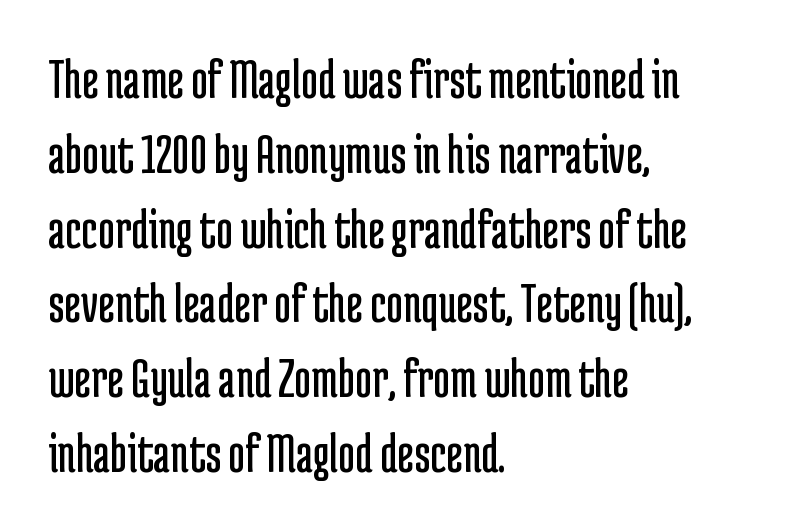
Rule under the text: the space is simply empty. Here the designer chose a conventional face with non-uniform glyph widths. Stroke mass is kept to a normal reading level or below. These lines are set flush left with a ragged right edge.
